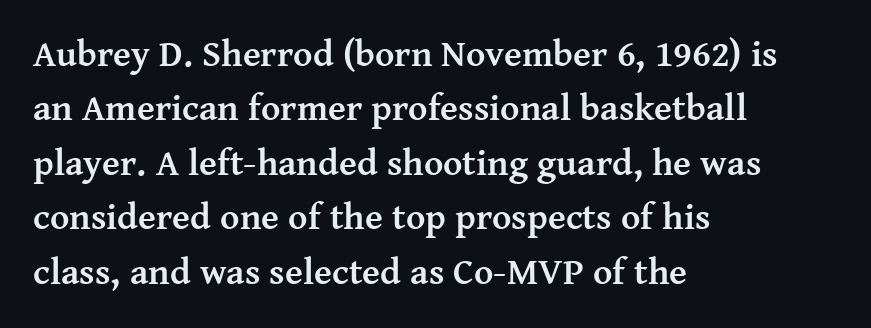
The image shows 37 px semibold serif type, upright; set left-aligned, normal line spacing (1.47x), normal letter spacing, not underlined; medium stroke contrast and a medium x-height.
